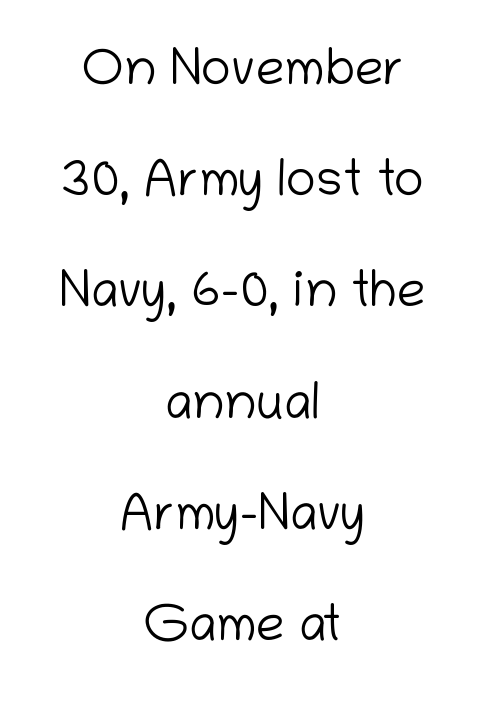
Anything drawn beneath the words? Only blank space. This is roman type, the default non-slanted kind. Type style note: lacks serifs. Between one letter and the next there's only the usual sliver of space.
